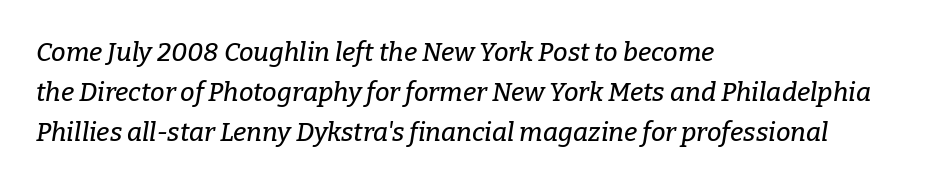
{"italic": "yes", "lean": "right", "slant_degrees": 9, "underline": "no", "align": "left", "line_spacing": "normal", "line_spacing_ratio": 1.54, "letter_spacing": "normal", "letter_spacing_em": 0.0, "glyph_px": 26}
